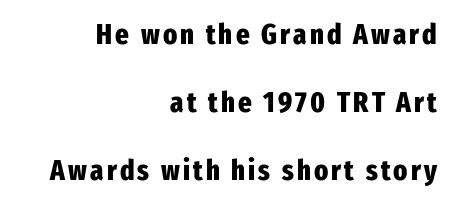
{"serif": "no", "italic": "no", "bold": "yes", "weight": "heavy", "width": "condensed", "stroke_contrast": "low", "x_height": "medium", "monospaced": "no", "underline": "no", "align": "right", "line_spacing": "loose", "line_spacing_ratio": 2.35, "glyph_px": 29}
